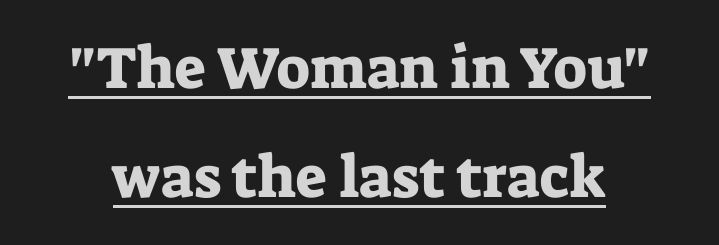
The image shows 59 px serif type, upright; set line spacing 1.84x, normal letter spacing, underlined; low stroke contrast and a medium x-height.
